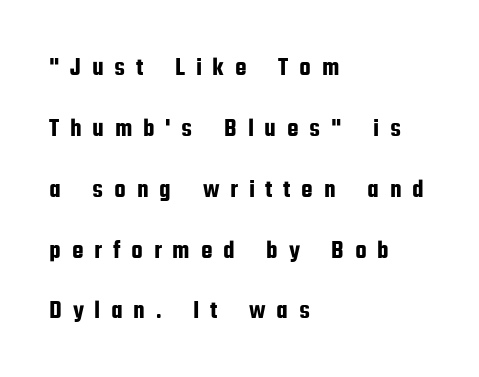
The image shows 26 px text type, upright; set left-aligned, loose line spacing (2.34x), unusually wide letter spacing (+0.41 em), not underlined.
